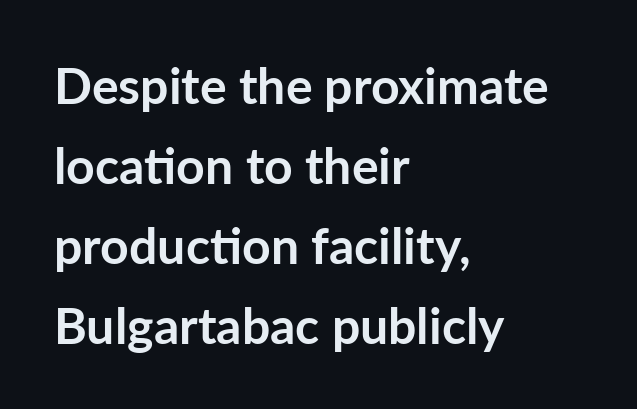
The image shows 50 px semibold sans-serif type, upright; set left-aligned, normal line spacing (1.6x), normal letter spacing, not underlined; low stroke contrast and a medium x-height.
